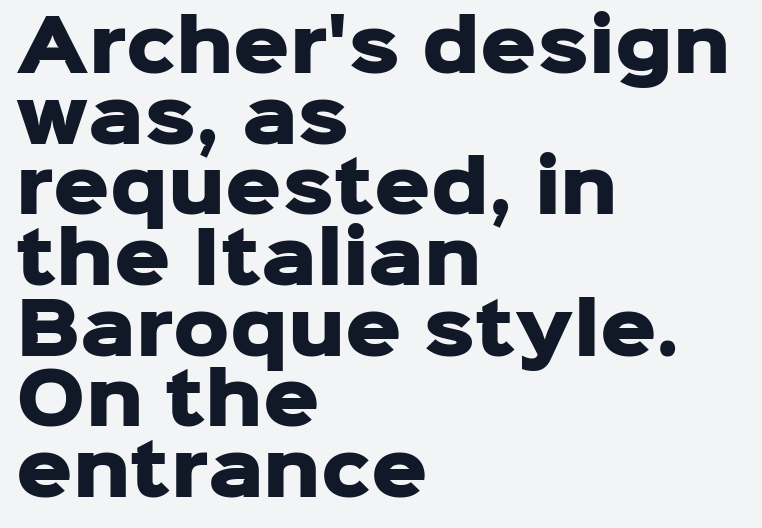
The image shows 70 px heavy sans-serif type, upright; set left-aligned, tight line spacing (1.01x), normal letter spacing, not underlined; low stroke contrast and a medium x-height.
